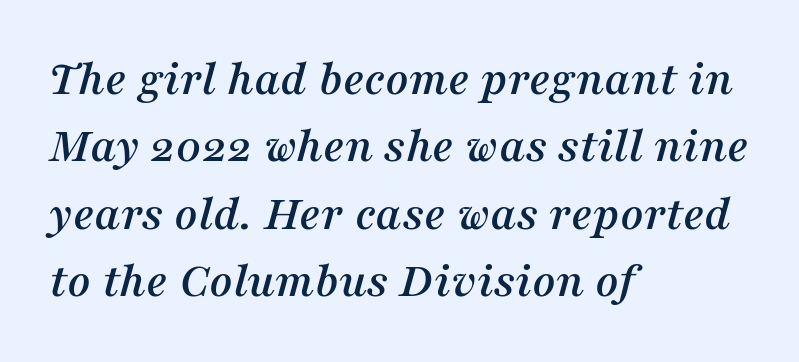
{"serif": "yes", "italic": "yes", "lean": "right", "slant_degrees": 16, "width": "normal", "stroke_contrast": "medium", "x_height": "medium", "monospaced": "no", "underline": "no", "align": "left", "line_spacing": "normal", "line_spacing_ratio": 1.35, "letter_spacing": "normal", "letter_spacing_em": 0.0, "glyph_px": 50}
